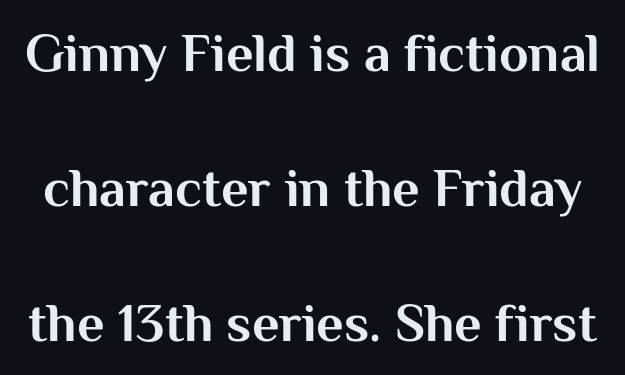
The passage shown stacks its lines with a broad gap. How are the letters spaced? Ordinarily, with no added tracking. Looks like regular typesetting: each glyph gets only the width it needs. This is roman type, the default non-slanted kind.
